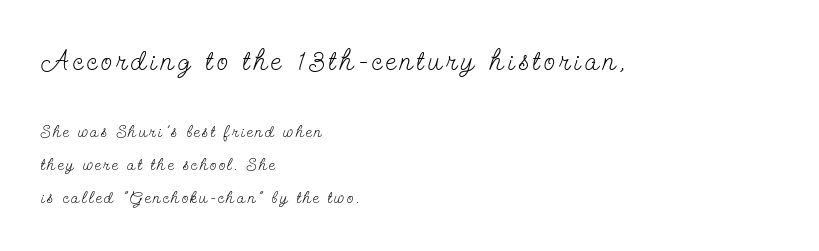
Ink coverage per letter is moderate at most. Serifs: yes, visible at the terminals of the letterforms. Is there much room between lines? Yes — plenty of vertical air separates them. The face used here appears at its bigger size in the upper chunk. You could not count columns in this text — the font is proportionally spaced.
